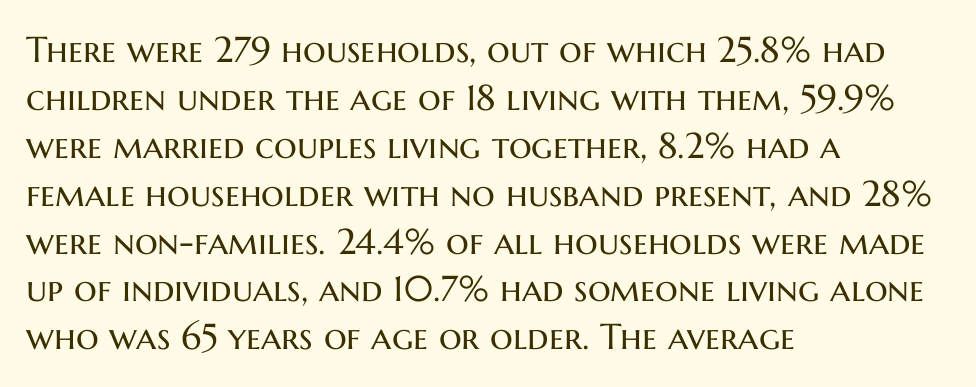
{"serif": "no", "italic": "no", "bold": "no", "weight": "regular", "width": "normal", "stroke_contrast": "medium", "x_height": "medium", "monospaced": "no", "underline": "no", "align": "left", "line_spacing": "normal", "line_spacing_ratio": 1.33, "letter_spacing": "normal", "letter_spacing_em": 0.0, "glyph_px": 36}
